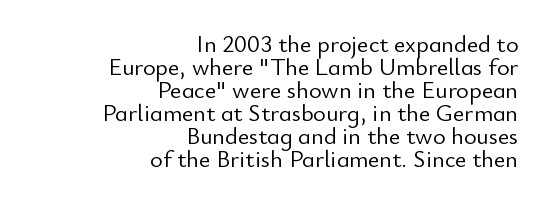
The image shows 24 px text type, upright; set right-aligned, tight line spacing (0.96x), normal letter spacing, not underlined.
